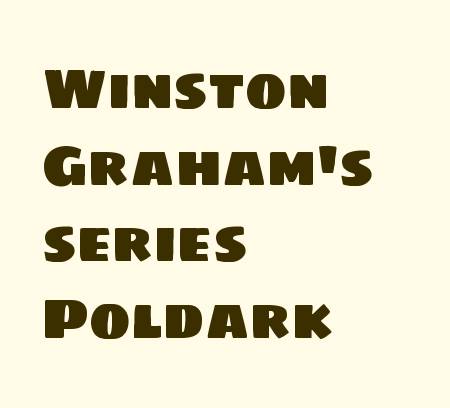
Q: Is the typeface a serif or a sans-serif typeface? A: Sans-serif.
Q: Is the text underlined? A: No.
Q: How is the paragraph aligned? A: Left-aligned.
Q: Is the spacing between letters normal or unusually wide? A: Normal.
Q: Is the spacing between lines tight, normal or loose? A: Normal.
Q: Width (condensed, normal, or wide)? A: Normal.
Q: Stroke contrast? A: Low.
Q: x-height? A: Large.
Q: Monospaced? A: No.
